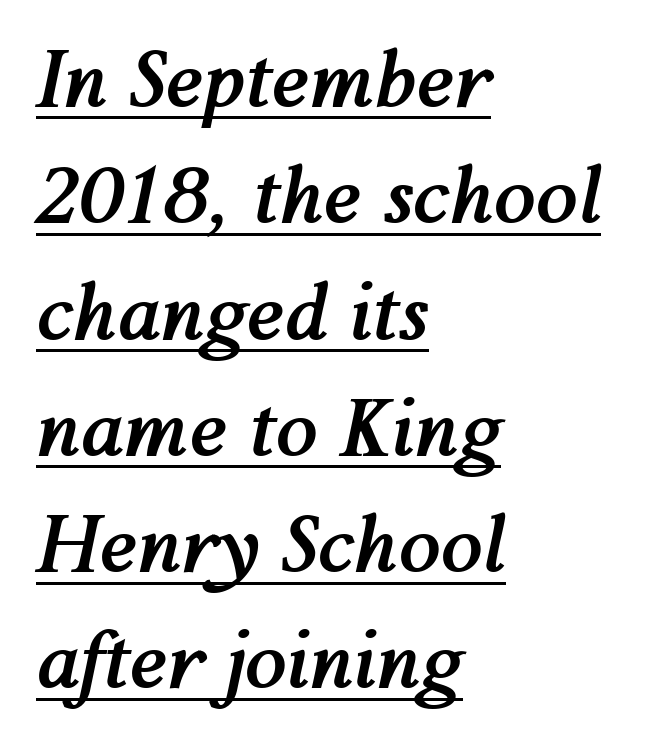
{"italic": "yes", "lean": "right", "slant_degrees": 12, "bold": "yes", "weight": "semibold", "width": "normal", "stroke_contrast": "medium", "x_height": "medium", "monospaced": "no", "underline": "yes", "align": "left", "line_spacing": "normal", "line_spacing_ratio": 1.53, "letter_spacing": "normal", "letter_spacing_em": 0.0, "glyph_px": 76}
